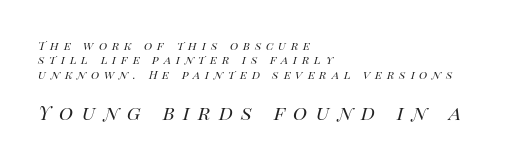
The image shows 24 px text type, italic (leaning right); set left-aligned, tight line spacing (1.03x), unusually wide letter spacing (+0.35 em), not underlined; the second (bottom) block is 1.71x larger.
